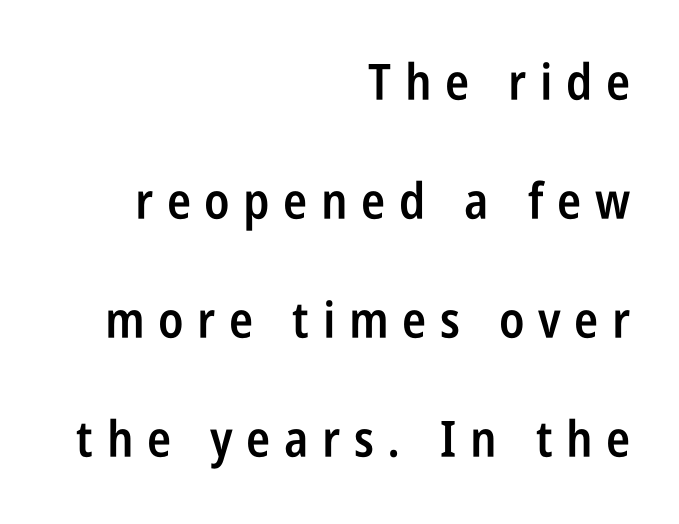
Q: Is the text bold? A: Semi-bold.
Q: Is the text italic (slanted)? A: No, it is upright.
Q: Is the typeface a serif or a sans-serif typeface? A: Sans-serif.
Q: Is the text underlined? A: No.
Q: How is the paragraph aligned? A: Right-aligned.
Q: Is the spacing between letters normal or unusually wide? A: Unusually wide.
Q: Is the spacing between lines tight, normal or loose? A: Loose.
Q: Width (condensed, normal, or wide)? A: Condensed.
Q: Stroke contrast? A: Low.
Q: x-height? A: Large.
Q: Monospaced? A: No.
